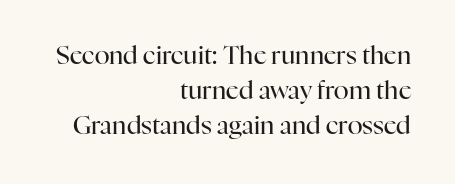
Q: Is the text bold? A: No.
Q: Is the text italic (slanted)? A: No, it is upright.
Q: Is the text underlined? A: No.
Q: How is the paragraph aligned? A: Right-aligned.
Q: Is the spacing between letters normal or unusually wide? A: Normal.
Q: Is the spacing between lines tight, normal or loose? A: Normal.
